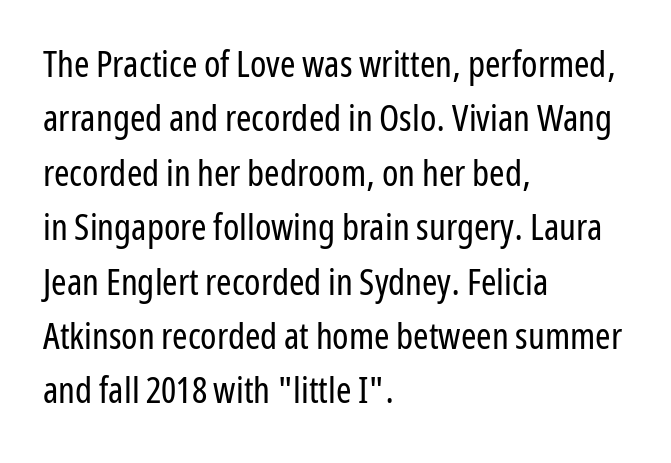
{"serif": "no", "italic": "no", "bold": "no", "weight": "regular", "width": "condensed", "stroke_contrast": "low", "x_height": "medium", "monospaced": "no", "underline": "no", "align": "left", "line_spacing": "normal", "line_spacing_ratio": 1.47, "letter_spacing": "normal", "letter_spacing_em": 0.0, "glyph_px": 37}
